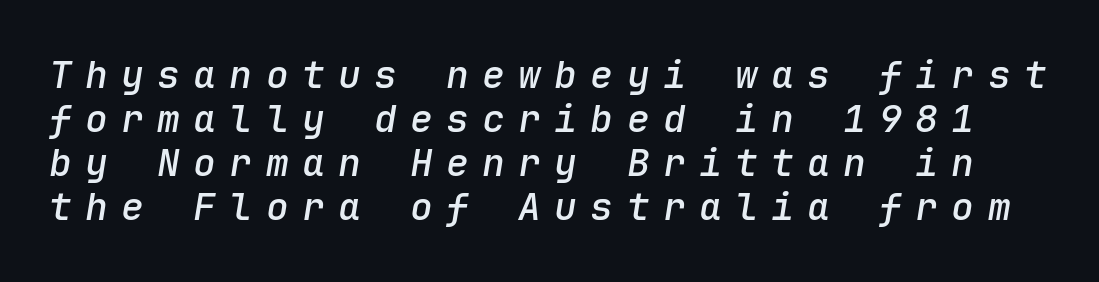
Q: Is the text bold? A: Semi-bold.
Q: Is the text italic (slanted)? A: Yes, it leans right by about 9 degrees.
Q: Is the text underlined? A: No.
Q: Is the spacing between letters normal or unusually wide? A: Unusually wide.
Q: Width (condensed, normal, or wide)? A: Normal.
Q: Stroke contrast? A: Low.
Q: x-height? A: Medium.
Q: Monospaced? A: Yes.
